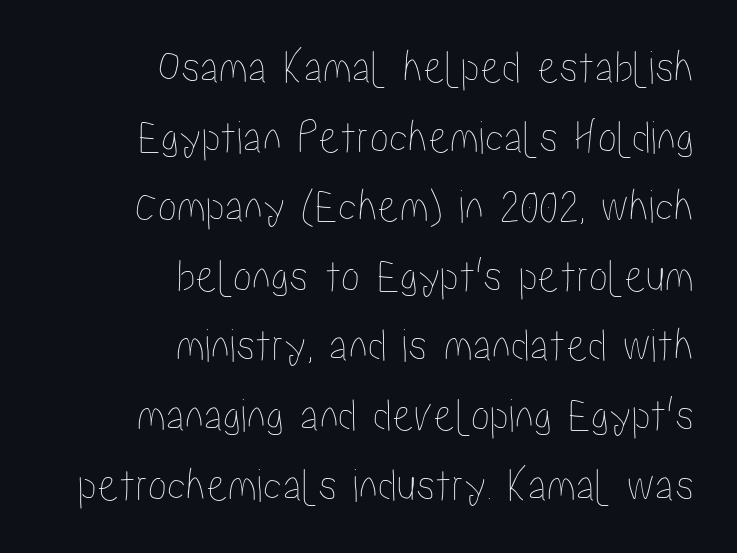
This sample has the flowing, uneven cadence of proportional lettering. Horizontal alignment here is rightward, an uncommon choice for prose. The line-height multiplier appears to be the usual default. The space beneath each line is pristine and unruled. Do the letters lean? They stand straight.
